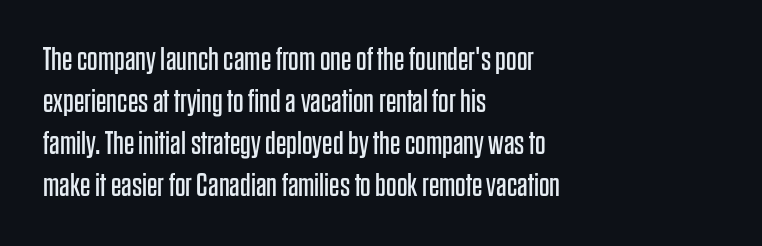
Q: Is the text bold? A: No.
Q: Is the text italic (slanted)? A: No, it is upright.
Q: Is the typeface a serif or a sans-serif typeface? A: Sans-serif.
Q: Is the text underlined? A: No.
Q: How is the paragraph aligned? A: Left-aligned.
Q: Is the spacing between letters normal or unusually wide? A: Normal.
Q: Is the spacing between lines tight, normal or loose? A: Normal.
Q: Width (condensed, normal, or wide)? A: Condensed.
Q: Stroke contrast? A: Low.
Q: x-height? A: Large.
Q: Monospaced? A: No.
